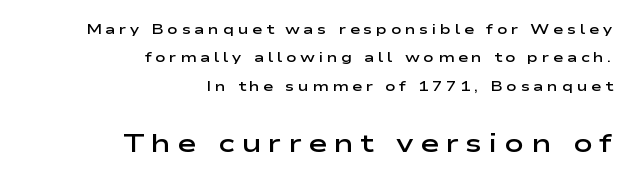
The axis of the letterforms is exactly vertical. Has an underline been added? It has not. Each word looks stretched out because of the extra space between its letters. Emphasis by weight is partial: semibold. The ragged edge is on the left, which tells us the setting is flush right. Horizontal bands of white between lines are thick stripes.
